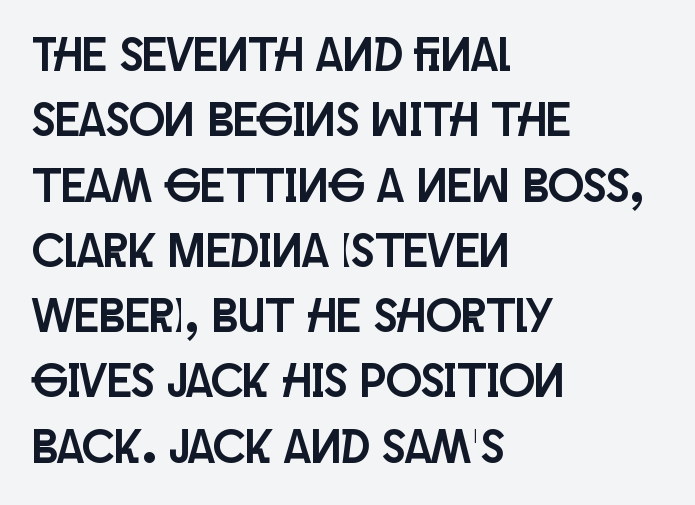
The image shows 48 px condensed sans-serif type, upright; set left-aligned, normal line spacing (1.36x), normal letter spacing, not underlined; low stroke contrast and a large x-height.
